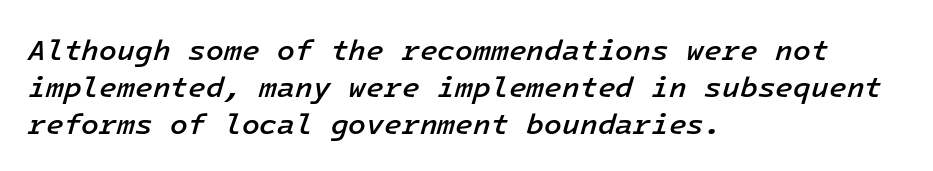
{"italic": "yes", "lean": "right", "slant_degrees": 16, "bold": "semi", "weight": "semibold", "width": "normal", "stroke_contrast": "low", "x_height": "medium", "underline": "no", "align": "left", "line_spacing": "normal", "line_spacing_ratio": 1.27, "letter_spacing": "normal", "letter_spacing_em": 0.0, "glyph_px": 29}
